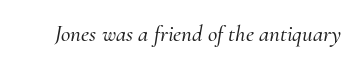
The image shows 23 px text type, italic (leaning right); set normal letter spacing, not underlined.
